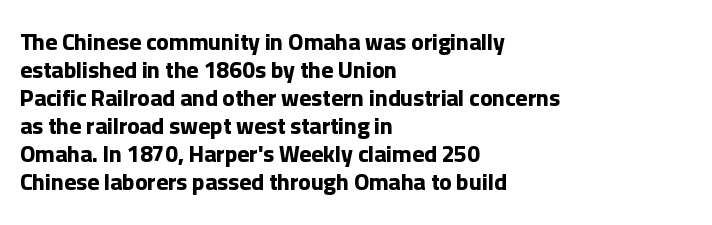
The image shows 23 px bold type, upright; set left-aligned, line spacing 1.22x, normal letter spacing, not underlined.
